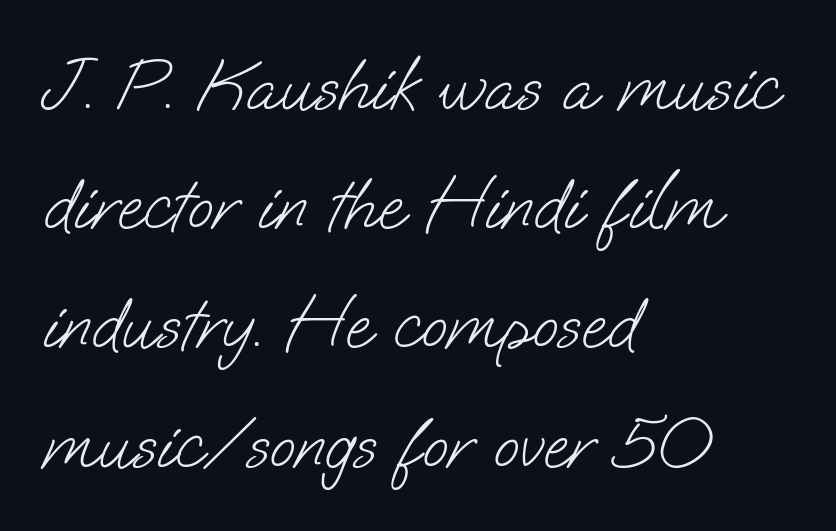
Q: Is the text bold? A: No.
Q: Is the typeface a serif or a sans-serif typeface? A: Sans-serif.
Q: Is the text underlined? A: No.
Q: How is the paragraph aligned? A: Left-aligned.
Q: Is the spacing between letters normal or unusually wide? A: Normal.
Q: Is the spacing between lines tight, normal or loose? A: Normal.
Q: Width (condensed, normal, or wide)? A: Normal.
Q: Stroke contrast? A: Low.
Q: x-height? A: Small.
Q: Monospaced? A: No.
